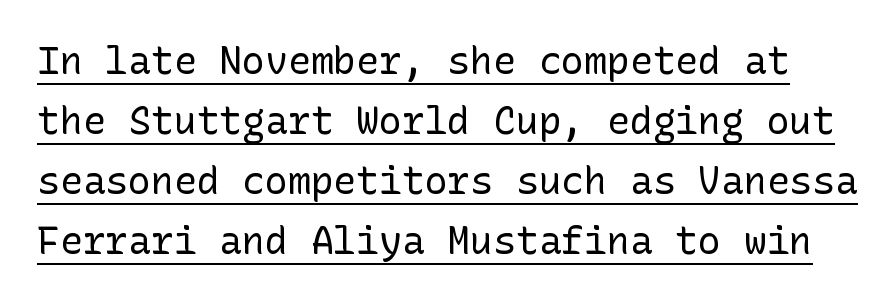
The image shows 38 px regular-weight sans-serif type, upright; set normal line spacing (1.58x), normal letter spacing, underlined; low stroke contrast and a medium x-height.
